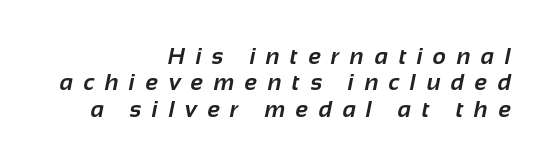
{"bold": "yes", "underline": "no", "align": "right", "line_spacing": "tight", "line_spacing_ratio": 1.15, "letter_spacing": "wide", "letter_spacing_em": 0.46, "glyph_px": 23}
